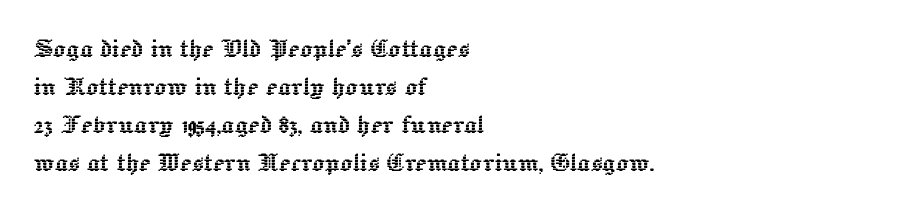
The letters stand upright; this is a roman face. This rendering leaves character spacing at its baseline value. Each line starts at the same left margin while the right side varies. Lines of text with bare space underneath. Looks like regular typesetting: each glyph gets only the width it needs.
